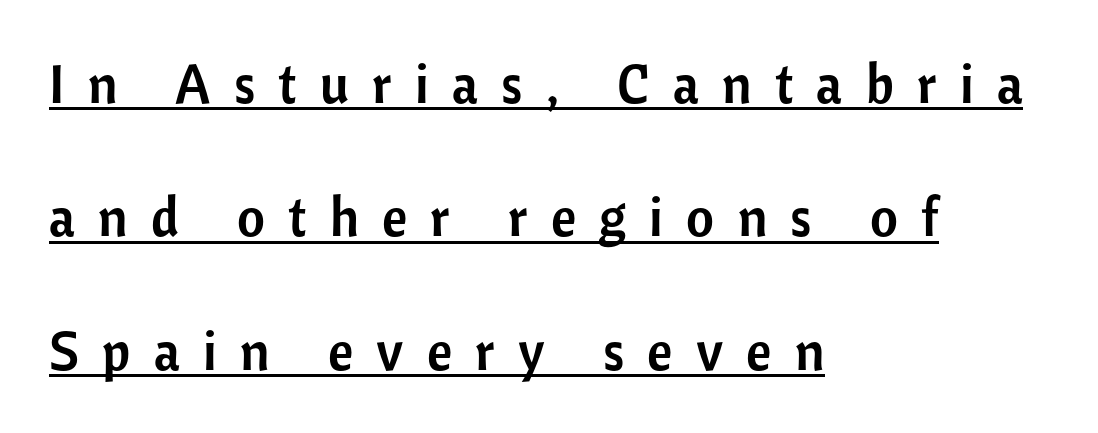
{"serif": "no", "italic": "no", "width": "normal", "stroke_contrast": "low", "x_height": "medium", "monospaced": "no", "underline": "yes", "align": "left", "line_spacing": "loose", "line_spacing_ratio": 2.47, "letter_spacing": "wide", "letter_spacing_em": 0.43, "glyph_px": 54}
